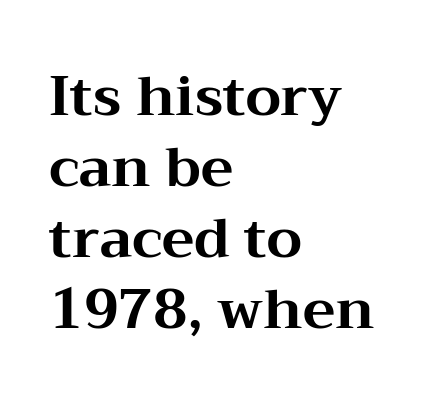
Q: Is the text bold? A: Yes.
Q: Is the text italic (slanted)? A: No, it is upright.
Q: Is the typeface a serif or a sans-serif typeface? A: Serif.
Q: Is the text underlined? A: No.
Q: How is the paragraph aligned? A: Left-aligned.
Q: Is the spacing between letters normal or unusually wide? A: Normal.
Q: Is the spacing between lines tight, normal or loose? A: Normal.
Q: Width (condensed, normal, or wide)? A: Wide.
Q: Stroke contrast? A: Medium.
Q: x-height? A: Medium.
Q: Monospaced? A: No.
